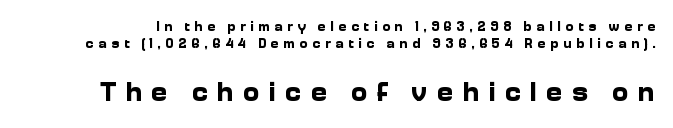
Q: Is the text bold? A: Yes.
Q: Is the text italic (slanted)? A: No, it is upright.
Q: Is the typeface a serif or a sans-serif typeface? A: Sans-serif.
Q: Is the text underlined? A: No.
Q: Is the spacing between letters normal or unusually wide? A: Unusually wide.
Q: Which block of text is set in a larger size, the first (top) or the second (bottom)? A: The second (bottom) one.
Q: Width (condensed, normal, or wide)? A: Normal.
Q: Stroke contrast? A: Low.
Q: x-height? A: Medium.
Q: Monospaced? A: No.
